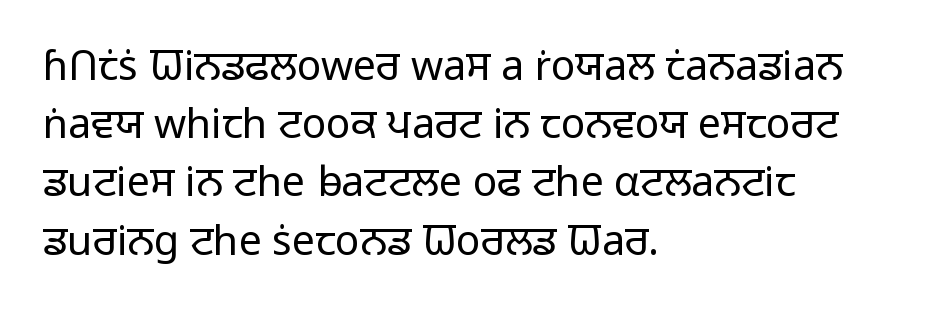
{"serif": "no", "italic": "no", "bold": "no", "weight": "light", "width": "normal", "stroke_contrast": "low", "x_height": "medium", "monospaced": "no", "underline": "no", "align": "left", "line_spacing": "normal", "line_spacing_ratio": 1.42, "letter_spacing": "normal", "letter_spacing_em": 0.0, "glyph_px": 41}
